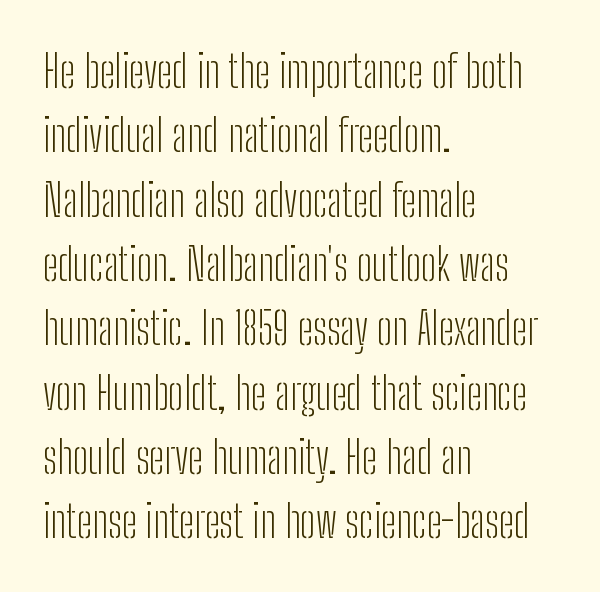
Q: Is the text bold? A: No.
Q: Is the text italic (slanted)? A: No, it is upright.
Q: Is the typeface a serif or a sans-serif typeface? A: Sans-serif.
Q: Is the text underlined? A: No.
Q: How is the paragraph aligned? A: Left-aligned.
Q: Is the spacing between letters normal or unusually wide? A: Normal.
Q: Is the spacing between lines tight, normal or loose? A: Normal.
Q: Width (condensed, normal, or wide)? A: Condensed.
Q: Stroke contrast? A: Low.
Q: x-height? A: Medium.
Q: Monospaced? A: No.
